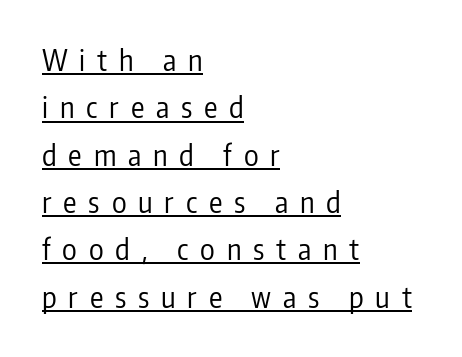
Check where the strokes stop: nothing finishes them off — pure sans. Is the type heavy? It reads as light-to-regular instead. What decoration does the sample have? An underline. Successive baselines arrive at the customary interval. Is the letter spacing exaggerated? Yes — the characters are pushed far apart. The rag falls on the right side of this text block.
